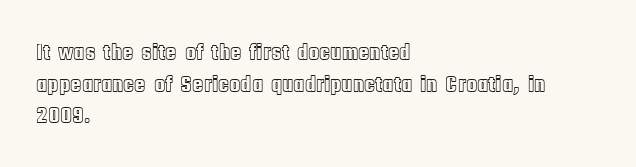
{"italic": "no", "underline": "no", "align": "left", "line_spacing": "normal", "line_spacing_ratio": 1.38, "letter_spacing": "normal", "letter_spacing_em": 0.0, "glyph_px": 23}
